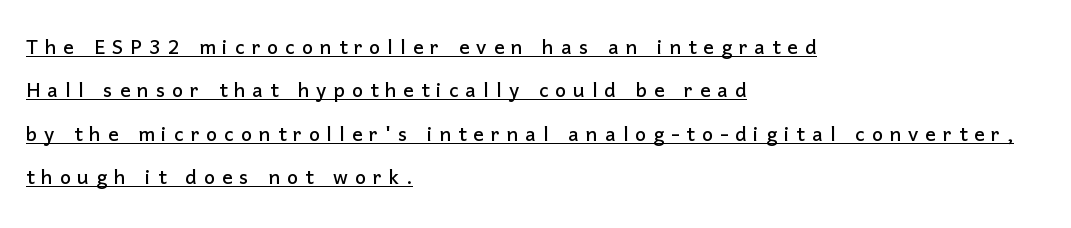
Q: Is the text italic (slanted)? A: No, it is upright.
Q: Is the text underlined? A: Yes.
Q: How is the paragraph aligned? A: Left-aligned.
Q: Is the spacing between letters normal or unusually wide? A: Unusually wide.
Q: Is the spacing between lines tight, normal or loose? A: Normal.
